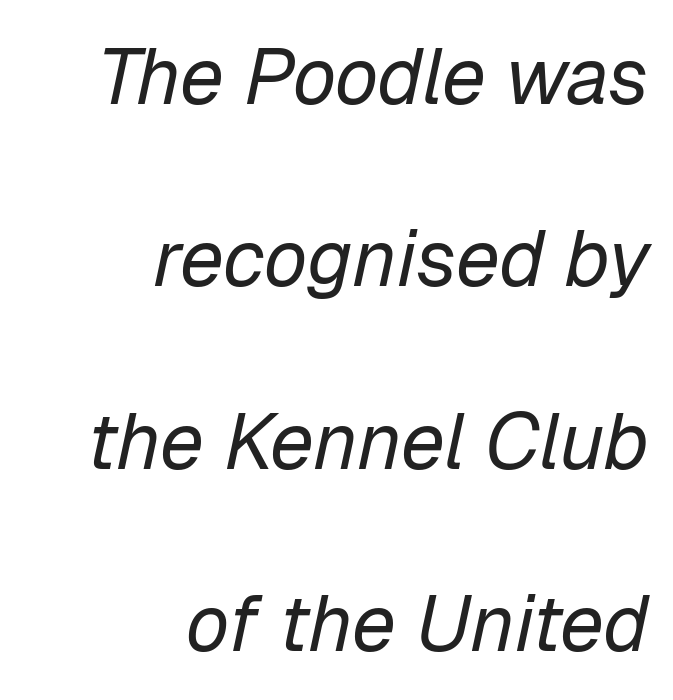
{"italic": "yes", "lean": "right", "slant_degrees": 12, "bold": "no", "weight": "regular", "width": "normal", "stroke_contrast": "low", "x_height": "medium", "monospaced": "no", "underline": "no", "align": "right", "line_spacing": "loose", "line_spacing_ratio": 2.31, "letter_spacing": "normal", "letter_spacing_em": 0.0, "glyph_px": 79}
